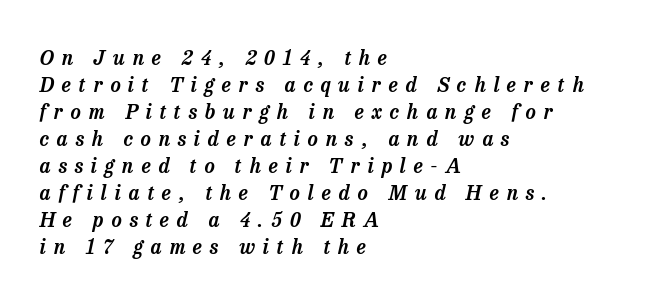
{"italic": "yes", "lean": "right", "slant_degrees": 13, "underline": "no", "align": "left", "line_spacing": "normal", "line_spacing_ratio": 1.35, "letter_spacing": "wide", "letter_spacing_em": 0.39, "glyph_px": 20}
